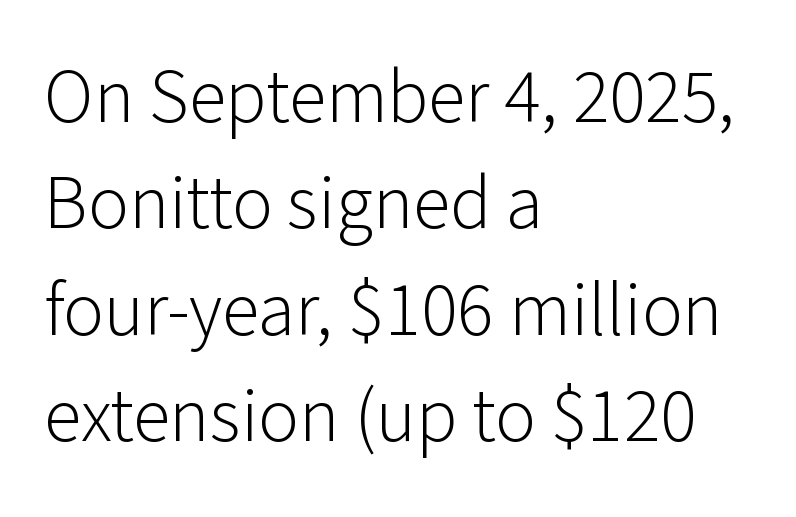
Q: Is the text bold? A: No.
Q: Is the text italic (slanted)? A: No, it is upright.
Q: Is the typeface a serif or a sans-serif typeface? A: Sans-serif.
Q: Is the text underlined? A: No.
Q: How is the paragraph aligned? A: Left-aligned.
Q: Is the spacing between letters normal or unusually wide? A: Normal.
Q: Is the spacing between lines tight, normal or loose? A: Normal.
Q: Width (condensed, normal, or wide)? A: Normal.
Q: Stroke contrast? A: Low.
Q: x-height? A: Medium.
Q: Monospaced? A: No.
